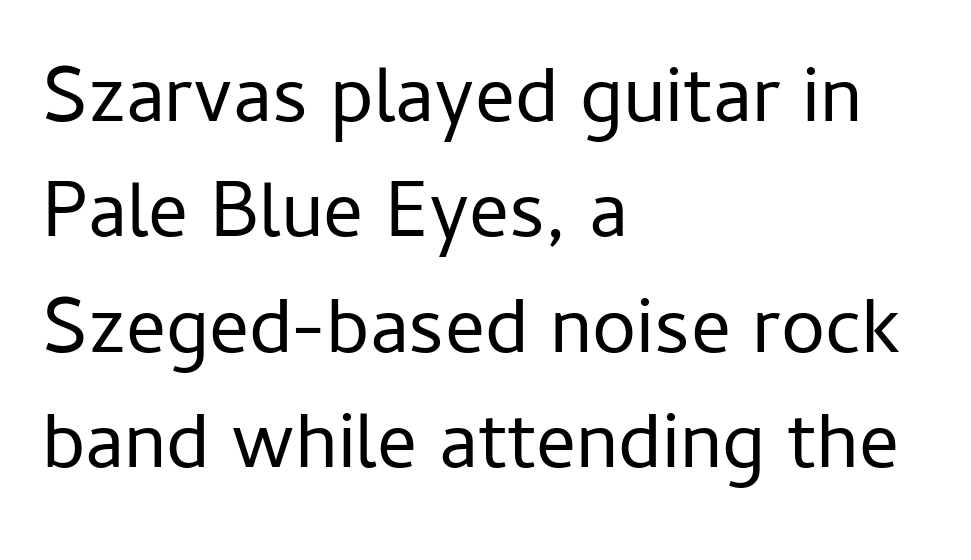
The image shows 79 px regular-weight sans-serif type, upright; set left-aligned, normal line spacing (1.46x), normal letter spacing, not underlined; low stroke contrast and a medium x-height.
